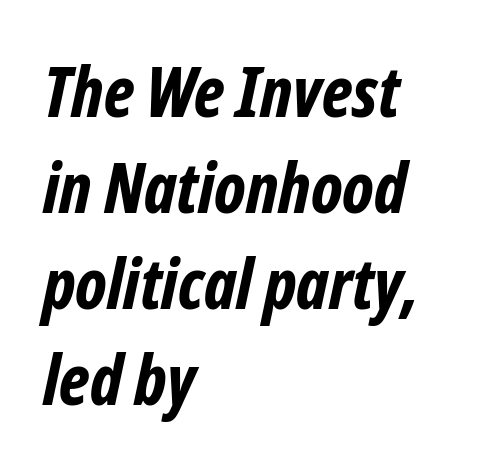
{"italic": "yes", "lean": "right", "slant_degrees": 12, "bold": "yes", "weight": "bold", "width": "condensed", "stroke_contrast": "low", "x_height": "medium", "monospaced": "no", "underline": "no", "align": "left", "line_spacing": "normal", "line_spacing_ratio": 1.39, "letter_spacing": "normal", "letter_spacing_em": 0.0, "glyph_px": 69}
